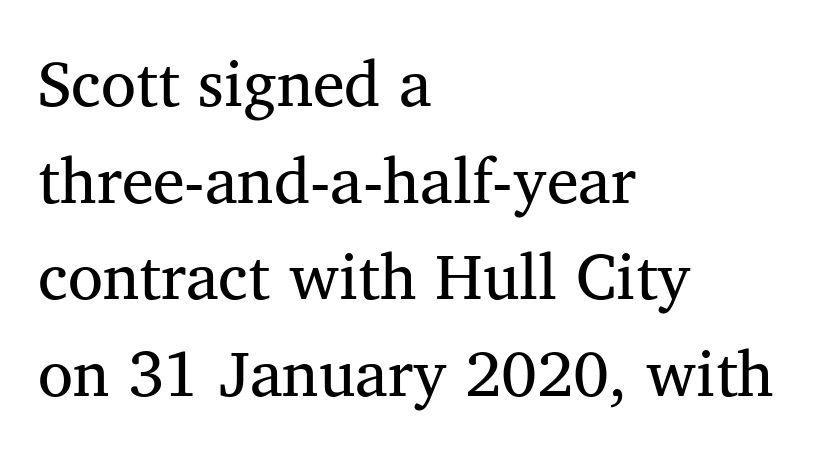
These glyphs show unthickened strokes, regular width or finer. A typesetter would call this leading conventional body-copy spacing. The strip under each line holds only bare page. The type is set solid horizontally, with unmodified tracking.
